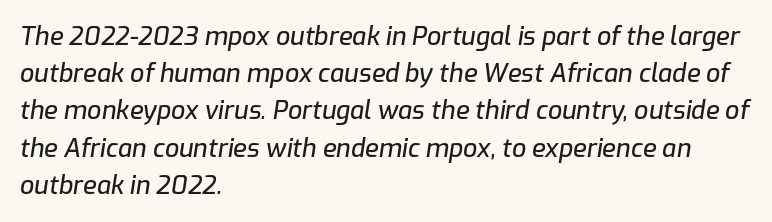
{"italic": "yes", "lean": "right", "slant_degrees": 9, "underline": "no", "align": "left", "line_spacing": "normal", "line_spacing_ratio": 1.49, "letter_spacing": "normal", "letter_spacing_em": 0.0, "glyph_px": 25}
